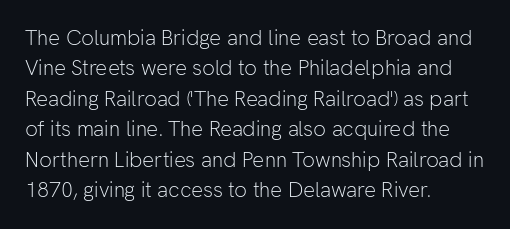
Letter spacing: default. Ink coverage per letter is moderate at most. The rag falls on the right side of this text block. Descenders are the only things crossing below the line. This block has exactly the height ordinary leading produces. This is the regular roman posture of the typeface.
